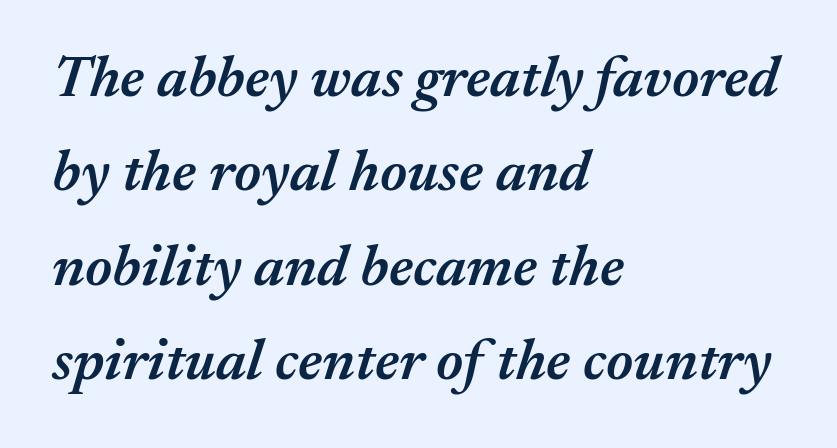
This sample uses an oblique cut, with every glyph tilted off the vertical. Decoration check: the copy has no underline. Each new line begins a customary step beneath the previous one. The rendering uses a semibold face; strokes are thickened but not to full bold.
